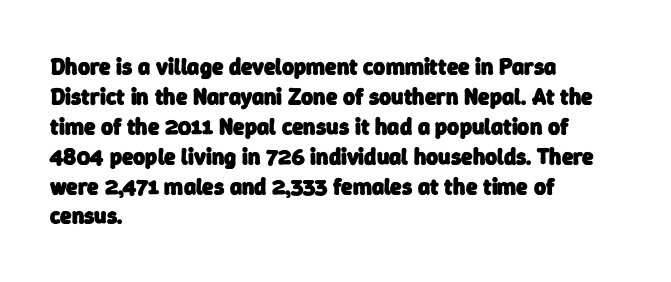
Q: Is the text bold? A: Yes.
Q: Is the text underlined? A: No.
Q: How is the paragraph aligned? A: Left-aligned.
Q: Is the spacing between letters normal or unusually wide? A: Normal.
Q: Is the spacing between lines tight, normal or loose? A: Normal.
